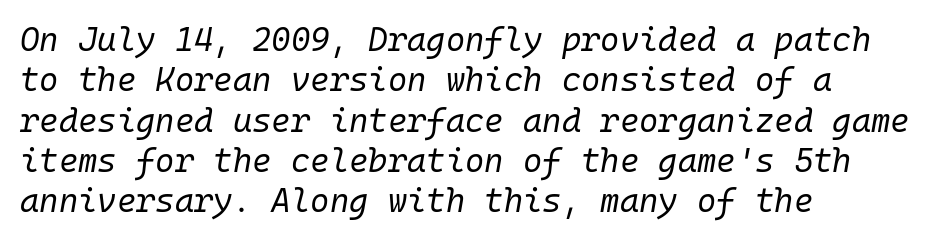
The image shows 33 px regular-weight type, italic (leaning right), monospaced; set left-aligned, line spacing 1.22x, normal letter spacing, not underlined; low stroke contrast and a medium x-height.
